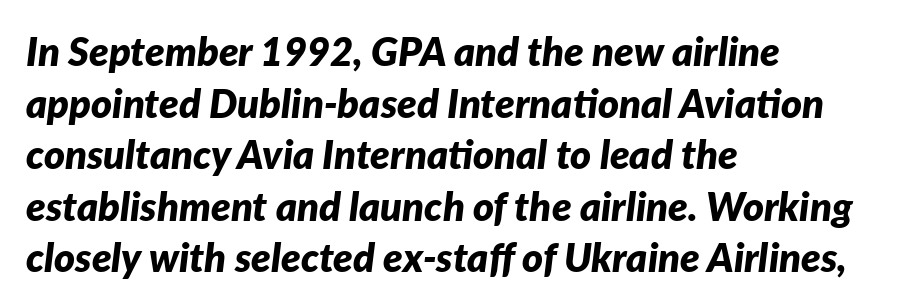
The image shows 40 px bold type, italic (leaning right); set left-aligned, normal line spacing (1.29x), normal letter spacing, not underlined; low stroke contrast and a medium x-height.
